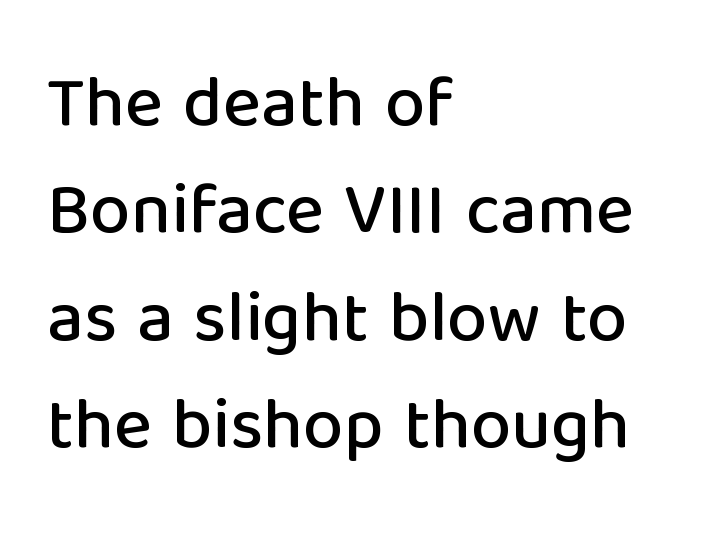
{"serif": "no", "italic": "no", "width": "normal", "stroke_contrast": "low", "x_height": "medium", "monospaced": "no", "underline": "no", "align": "left", "line_spacing": "normal", "line_spacing_ratio": 1.49, "letter_spacing": "normal", "letter_spacing_em": 0.0, "glyph_px": 72}
